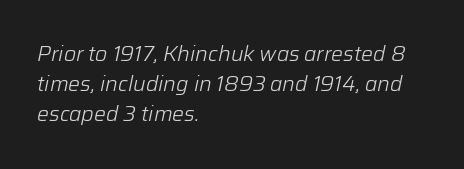
Q: Is the text bold? A: No.
Q: Is the text italic (slanted)? A: Yes, it leans right by about 12 degrees.
Q: Is the text underlined? A: No.
Q: How is the paragraph aligned? A: Left-aligned.
Q: Is the spacing between letters normal or unusually wide? A: Normal.
Q: Is the spacing between lines tight, normal or loose? A: Normal.
